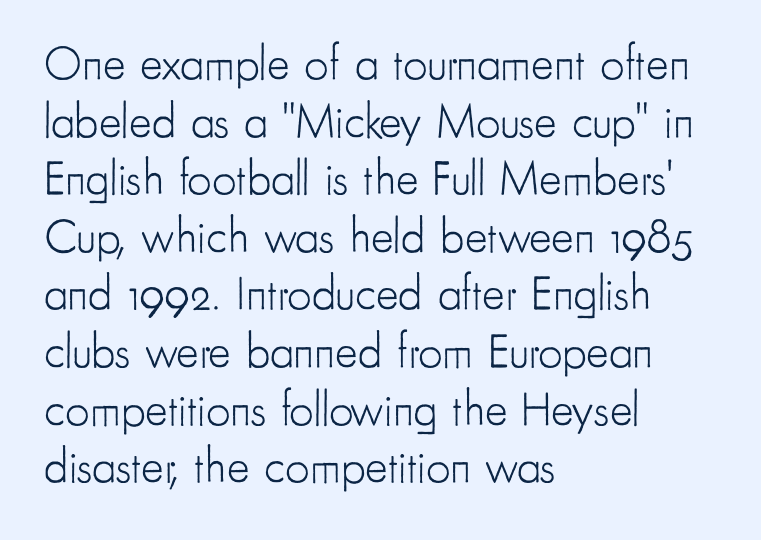
The image shows 48 px light, condensed sans-serif type, upright; set left-aligned, line spacing 1.2x, normal letter spacing, not underlined; low stroke contrast and a small x-height.
